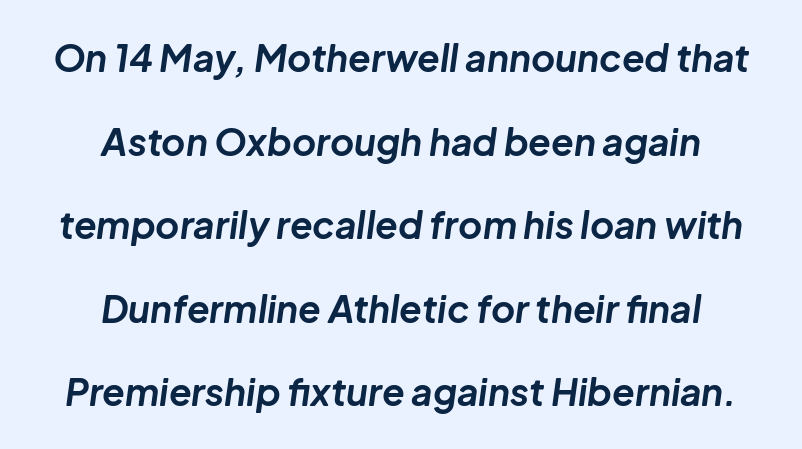
The gaps between neighbouring characters are ordinary and unremarkable. A typesetter would mark this as italic. Visually the block forms a symmetrical silhouette, jagged on both flanks. One glance says open: line gaps are wider than usual. The letters advance in unequal steps, a hallmark of proportional type. The passage shown is emphatically bold.
